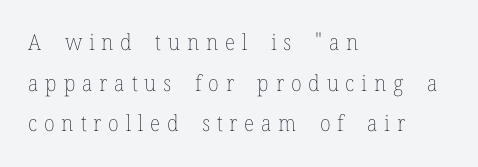
The image shows 22 px text type, upright; set left-aligned, line spacing 1.85x, unusually wide letter spacing (+0.31 em), not underlined.
